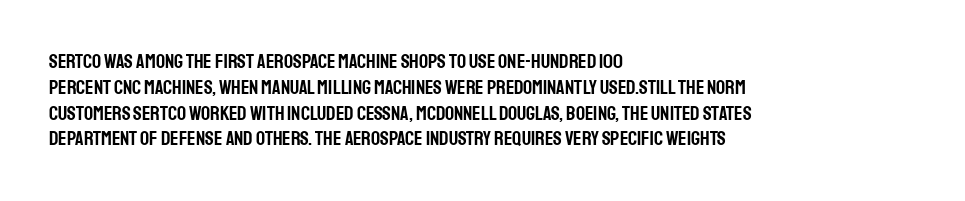
Is there any slant? The stems are plumb. Clear beneath every line of the passage. Nobody touched the tracking dial on this one. Line beginnings align vertically; line endings do not. One glance says typical: line gaps are just what's usual.
